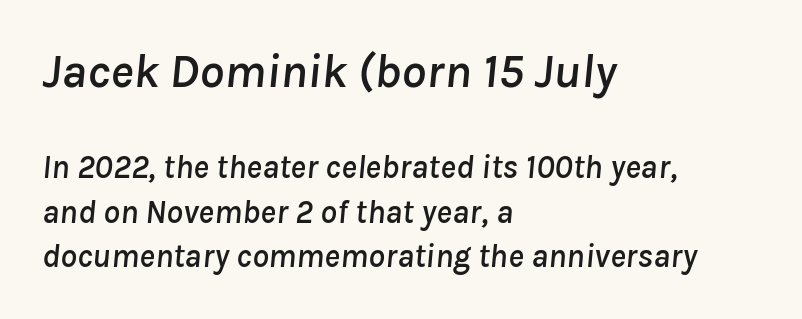
{"italic": "yes", "lean": "right", "slant_degrees": 8, "width": "normal", "stroke_contrast": "low", "x_height": "medium", "monospaced": "no", "underline": "no", "align": "left", "line_spacing": "normal", "line_spacing_ratio": 1.35, "letter_spacing": "normal", "letter_spacing_em": 0.0, "larger_block": "first", "size_ratio": 1.48, "glyph_px": 49}
